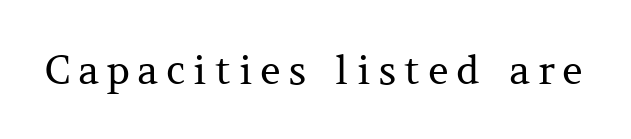
Regarding serifs, this sample has them. Is the type heavy? It reads as light-to-regular instead. A typesetter would mark this as roman, not italic. Descenders are the only things crossing below the line.
